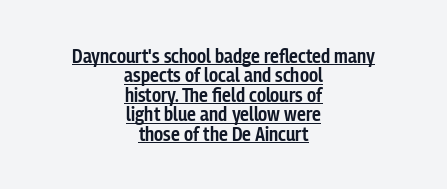
You can tell it's not italic because the verticals are truly vertical. Alignment: centered. Between one letter and the next there's only the usual sliver of space. In terms of leading, this rendering errs on the cramped side. Does a line run under the words? Yes, clearly.
